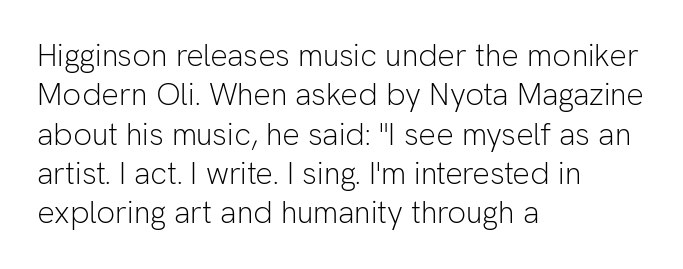
{"serif": "no", "italic": "no", "bold": "no", "weight": "light", "width": "normal", "stroke_contrast": "low", "x_height": "medium", "monospaced": "no", "underline": "no", "align": "left", "line_spacing": "normal", "line_spacing_ratio": 1.27, "letter_spacing": "normal", "letter_spacing_em": 0.0, "glyph_px": 31}
